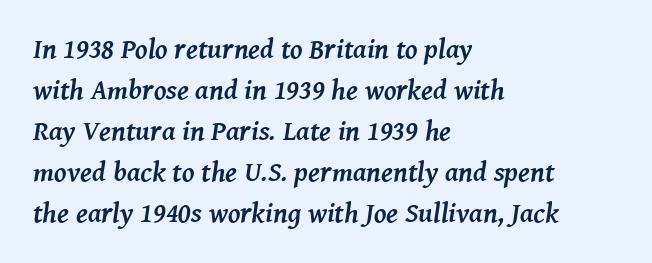
The image shows 28 px semibold serif type, italic (leaning right); set left-aligned, normal line spacing (1.46x), normal letter spacing, not underlined; medium stroke contrast and a medium x-height.
